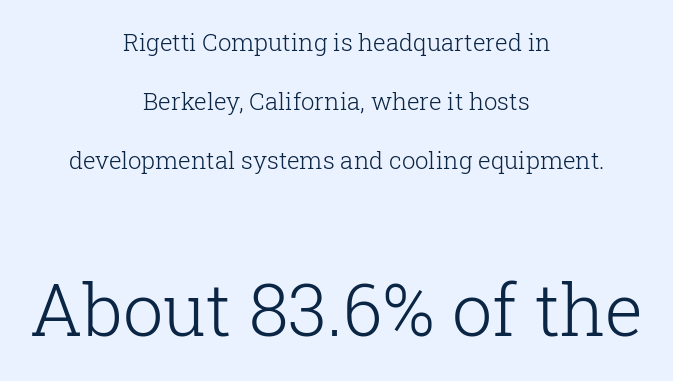
{"serif": "yes", "italic": "no", "bold": "no", "weight": "light", "width": "normal", "stroke_contrast": "low", "x_height": "medium", "monospaced": "no", "underline": "no", "align": "center", "line_spacing": "loose", "line_spacing_ratio": 2.46, "letter_spacing": "normal", "letter_spacing_em": 0.0, "larger_block": "second", "size_ratio": 3.0, "glyph_px": 72}
